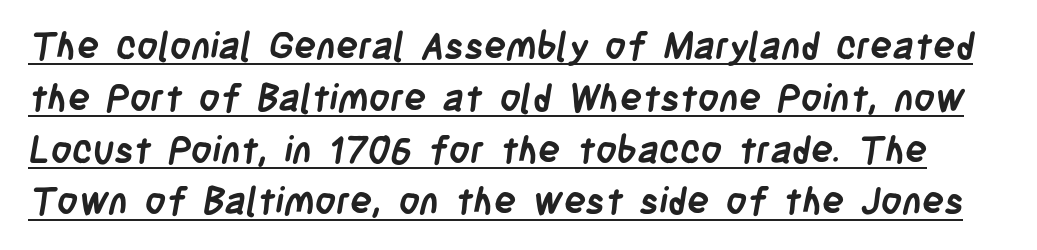
Q: Is the text bold? A: Yes.
Q: Is the typeface a serif or a sans-serif typeface? A: Sans-serif.
Q: Is the text underlined? A: Yes.
Q: Is the spacing between letters normal or unusually wide? A: Normal.
Q: Is the spacing between lines tight, normal or loose? A: Normal.
Q: Width (condensed, normal, or wide)? A: Condensed.
Q: Stroke contrast? A: Low.
Q: x-height? A: Large.
Q: Monospaced? A: No.
